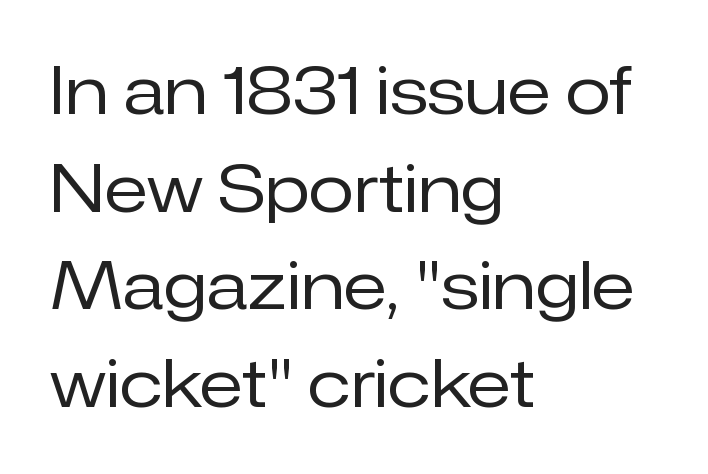
Q: Is the text bold? A: No.
Q: Is the text italic (slanted)? A: No, it is upright.
Q: Is the typeface a serif or a sans-serif typeface? A: Sans-serif.
Q: Is the text underlined? A: No.
Q: How is the paragraph aligned? A: Left-aligned.
Q: Is the spacing between letters normal or unusually wide? A: Normal.
Q: Is the spacing between lines tight, normal or loose? A: Normal.
Q: Width (condensed, normal, or wide)? A: Normal.
Q: Stroke contrast? A: Low.
Q: x-height? A: Medium.
Q: Monospaced? A: No.
